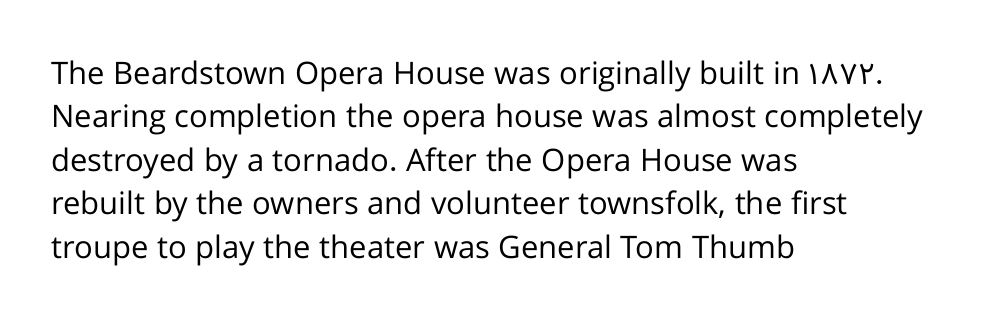
Honestly, the letter spacing is just normal — you wouldn't notice it. Font category for this specimen: sans-serif. A typesetter would call this proportional, since set widths differ per character. Plain, unruled lines of type. A normal amount of white space separates one row of letters from the next. Where is the straight margin? On the left.
